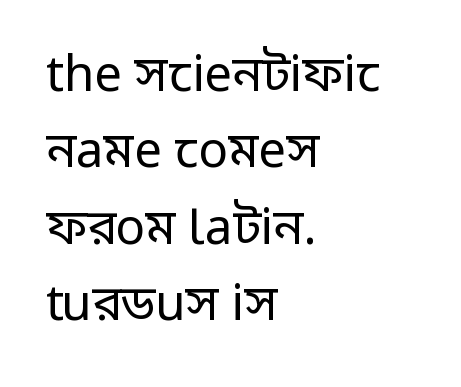
Q: Is the text bold? A: No.
Q: Is the text italic (slanted)? A: No, it is upright.
Q: Is the typeface a serif or a sans-serif typeface? A: Sans-serif.
Q: Is the text underlined? A: No.
Q: How is the paragraph aligned? A: Left-aligned.
Q: Is the spacing between letters normal or unusually wide? A: Normal.
Q: Is the spacing between lines tight, normal or loose? A: Normal.
Q: Width (condensed, normal, or wide)? A: Normal.
Q: Stroke contrast? A: Low.
Q: x-height? A: Medium.
Q: Monospaced? A: No.
